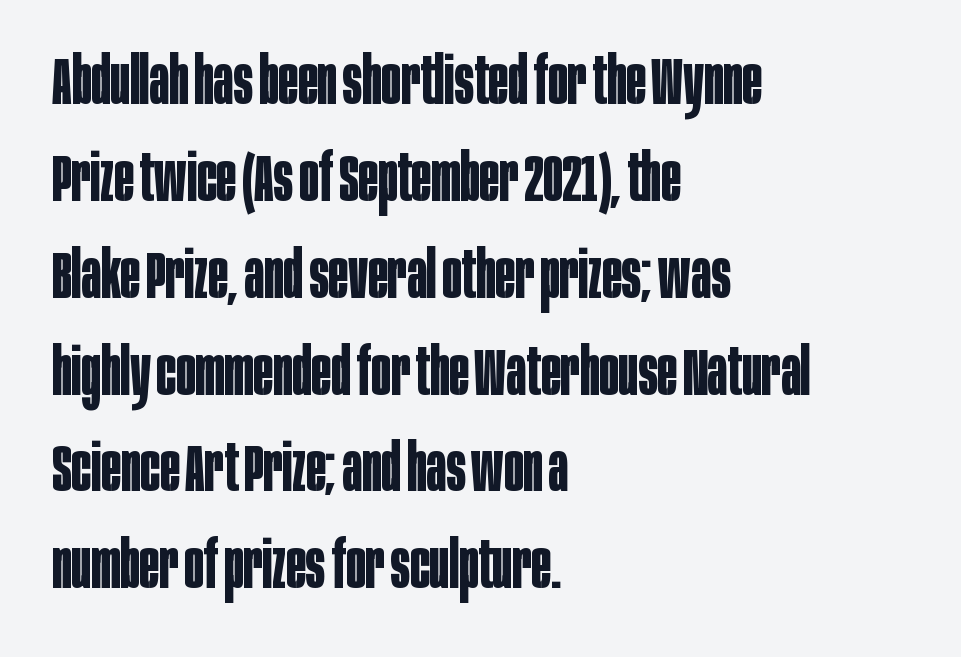
{"serif": "no", "italic": "no", "bold": "yes", "weight": "bold", "width": "condensed", "stroke_contrast": "low", "x_height": "large", "monospaced": "no", "underline": "no", "align": "left", "line_spacing": "normal", "line_spacing_ratio": 1.49, "letter_spacing": "normal", "letter_spacing_em": 0.0, "glyph_px": 65}
